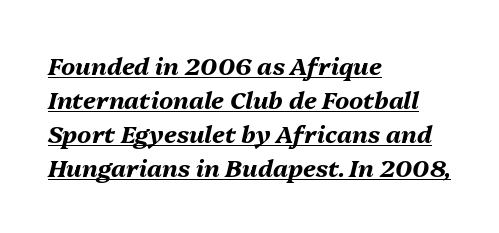
Q: Is the text bold? A: Yes.
Q: Is the text italic (slanted)? A: Yes, it leans right by about 13 degrees.
Q: Is the text underlined? A: Yes.
Q: How is the paragraph aligned? A: Left-aligned.
Q: Is the spacing between letters normal or unusually wide? A: Normal.
Q: Is the spacing between lines tight, normal or loose? A: Normal.
